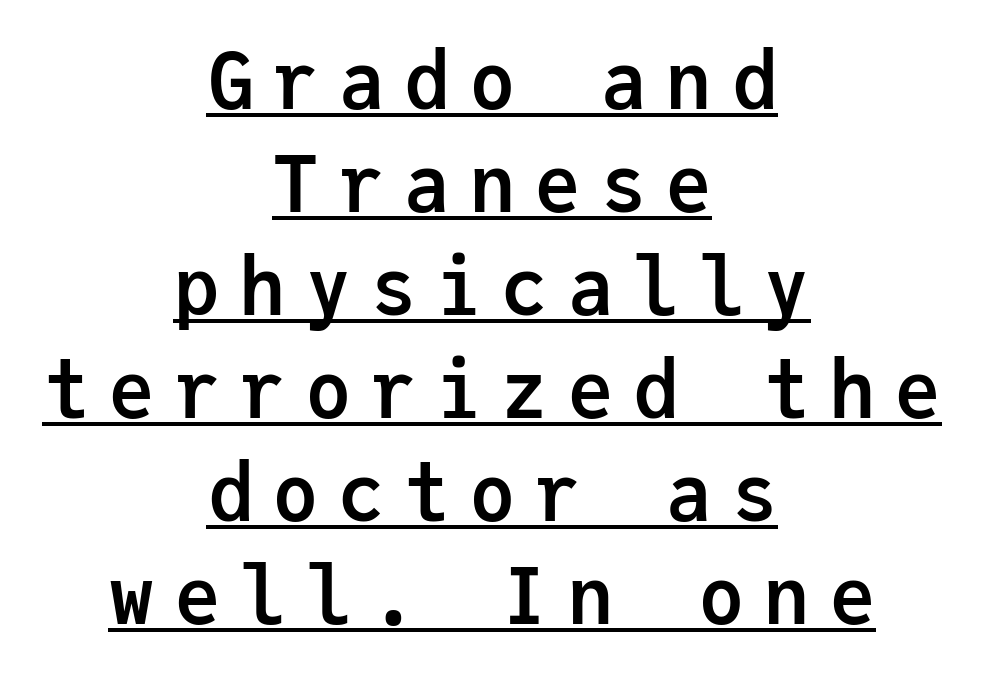
The image shows 78 px semibold sans-serif type, upright, monospaced; set centered, normal line spacing (1.32x), unusually wide letter spacing (+0.24 em), underlined; low stroke contrast and a medium x-height.
